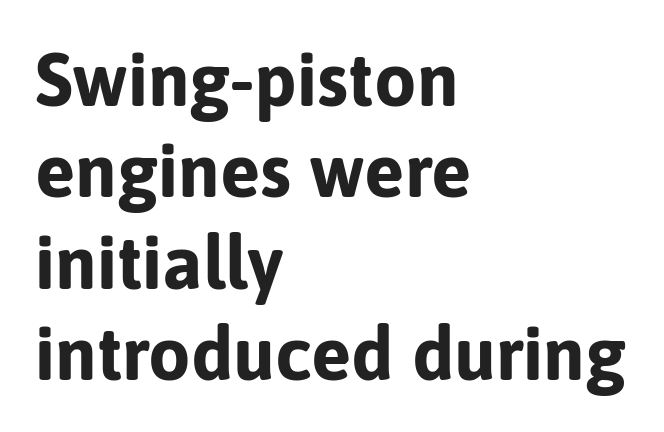
{"serif": "no", "italic": "no", "bold": "yes", "weight": "bold", "width": "normal", "stroke_contrast": "low", "x_height": "medium", "monospaced": "no", "underline": "no", "align": "left", "line_spacing_ratio": 1.22, "letter_spacing": "normal", "letter_spacing_em": 0.0, "glyph_px": 75}
